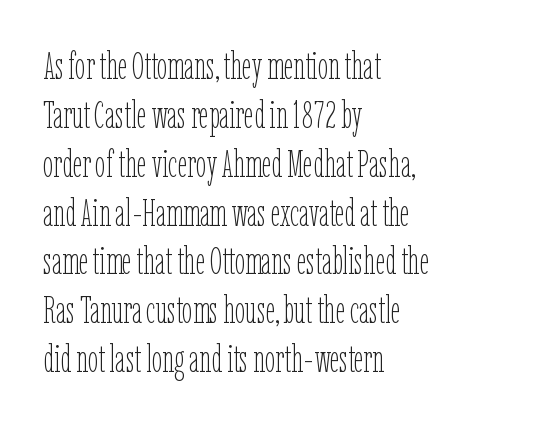
{"italic": "no", "bold": "no", "weight": "thin", "width": "condensed", "stroke_contrast": "low", "x_height": "medium", "monospaced": "no", "underline": "no", "align": "left", "line_spacing": "normal", "line_spacing_ratio": 1.32, "letter_spacing": "normal", "letter_spacing_em": 0.0, "glyph_px": 37}
